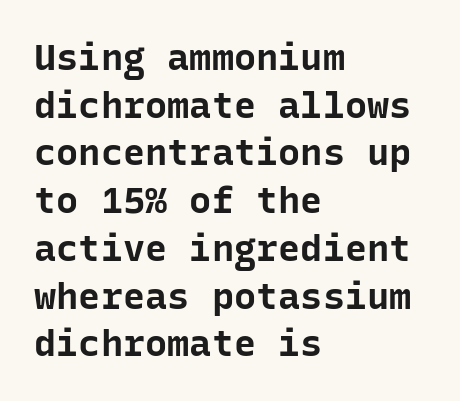
Q: Is the text bold? A: Yes.
Q: Is the text italic (slanted)? A: No, it is upright.
Q: Is the typeface a serif or a sans-serif typeface? A: Sans-serif.
Q: Is the text underlined? A: No.
Q: How is the paragraph aligned? A: Left-aligned.
Q: Is the spacing between letters normal or unusually wide? A: Normal.
Q: Is the spacing between lines tight, normal or loose? A: Normal.
Q: Width (condensed, normal, or wide)? A: Normal.
Q: Stroke contrast? A: Low.
Q: x-height? A: Medium.
Q: Monospaced? A: Yes.
